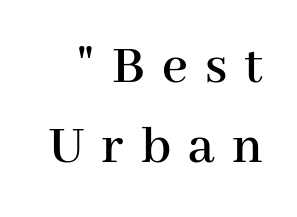
Q: Is the text italic (slanted)? A: No, it is upright.
Q: Is the typeface a serif or a sans-serif typeface? A: Serif.
Q: Is the text underlined? A: No.
Q: Is the spacing between letters normal or unusually wide? A: Unusually wide.
Q: Is the spacing between lines tight, normal or loose? A: Normal.
Q: Width (condensed, normal, or wide)? A: Normal.
Q: Stroke contrast? A: High.
Q: x-height? A: Medium.
Q: Monospaced? A: No.
